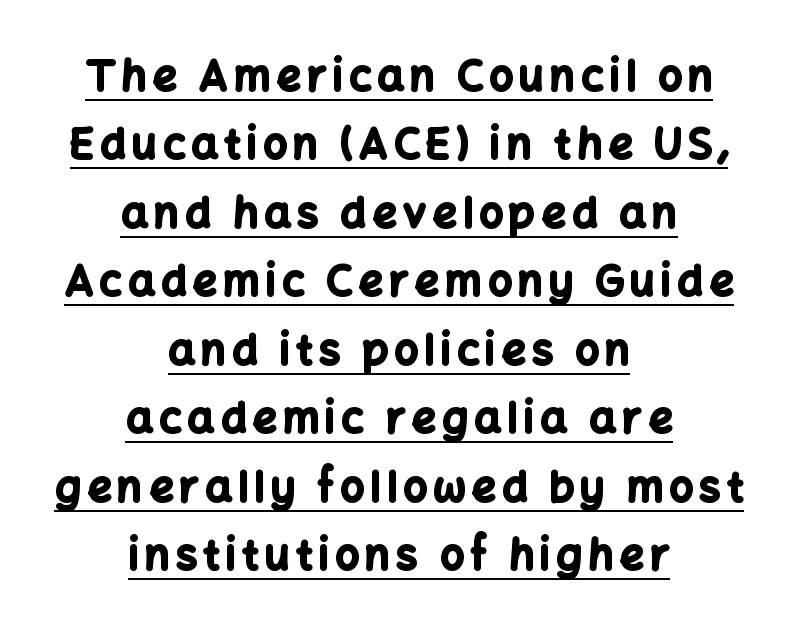
{"serif": "no", "italic": "no", "bold": "yes", "weight": "bold", "width": "normal", "stroke_contrast": "low", "x_height": "medium", "monospaced": "no", "underline": "yes", "align": "center", "line_spacing": "normal", "line_spacing_ratio": 1.63, "glyph_px": 42}
